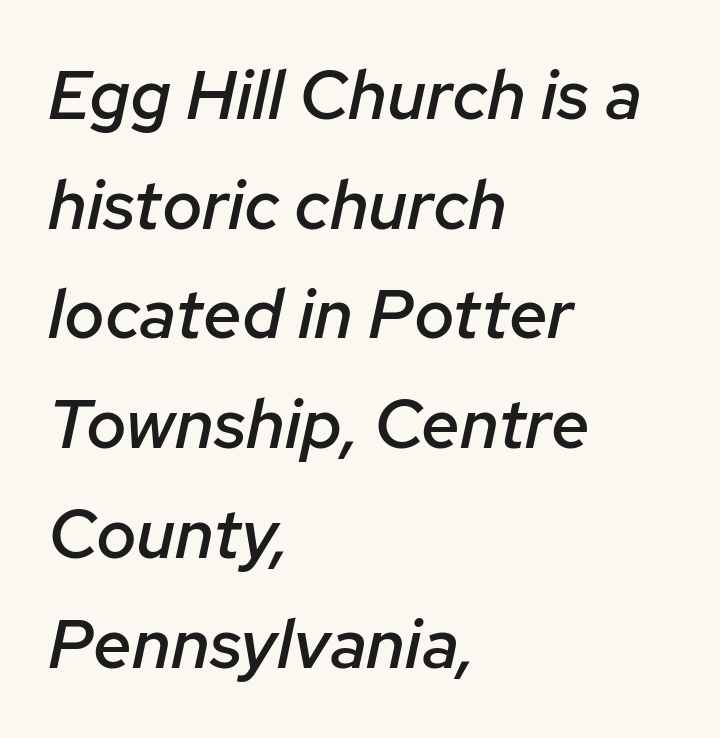
The image shows 69 px semibold type, italic (leaning right); set left-aligned, normal line spacing (1.59x), normal letter spacing, not underlined; low stroke contrast and a medium x-height.
